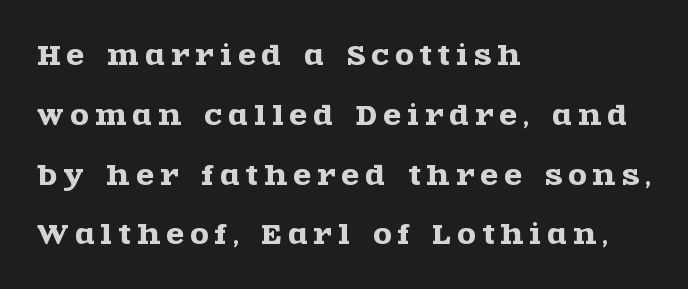
Q: Is the text italic (slanted)? A: No, it is upright.
Q: Is the text underlined? A: No.
Q: How is the paragraph aligned? A: Left-aligned.
Q: Is the spacing between letters normal or unusually wide? A: Unusually wide.
Q: Is the spacing between lines tight, normal or loose? A: Loose.
